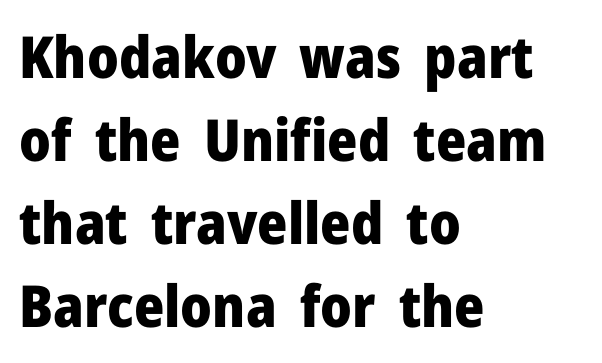
{"serif": "no", "italic": "no", "bold": "yes", "weight": "heavy", "width": "normal", "stroke_contrast": "low", "x_height": "medium", "monospaced": "no", "underline": "no", "align": "left", "line_spacing": "normal", "line_spacing_ratio": 1.43, "letter_spacing": "normal", "letter_spacing_em": 0.0, "glyph_px": 58}
